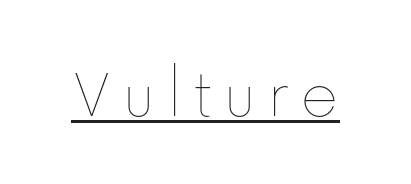
Q: Is the text bold? A: No.
Q: Is the text italic (slanted)? A: No, it is upright.
Q: Is the text underlined? A: Yes.
Q: Width (condensed, normal, or wide)? A: Normal.
Q: Stroke contrast? A: Low.
Q: x-height? A: Medium.
Q: Monospaced? A: No.
